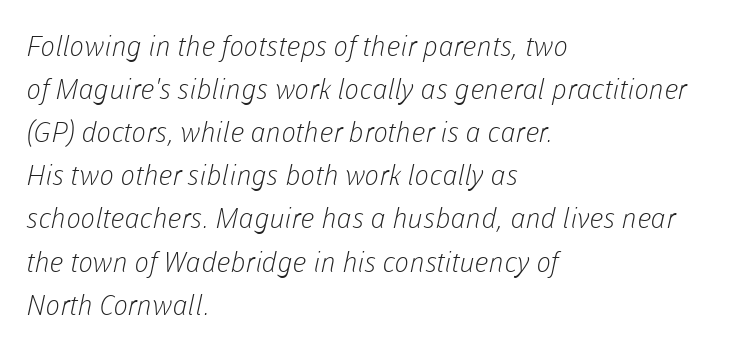
The image shows 28 px light sans-serif type; set left-aligned, normal line spacing (1.54x), normal letter spacing, not underlined; low stroke contrast and a medium x-height.
